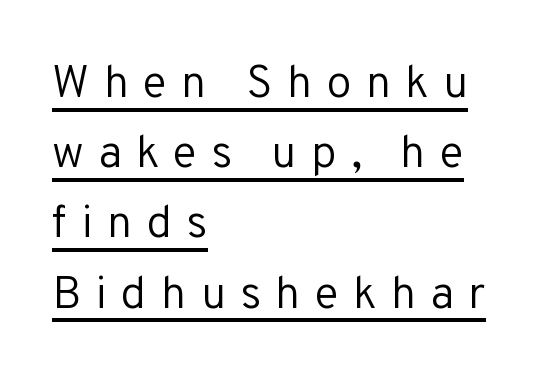
{"serif": "no", "italic": "no", "bold": "no", "weight": "regular", "width": "normal", "stroke_contrast": "low", "x_height": "medium", "monospaced": "no", "underline": "yes", "align": "left", "line_spacing": "normal", "line_spacing_ratio": 1.56, "letter_spacing": "wide", "letter_spacing_em": 0.32, "glyph_px": 45}
